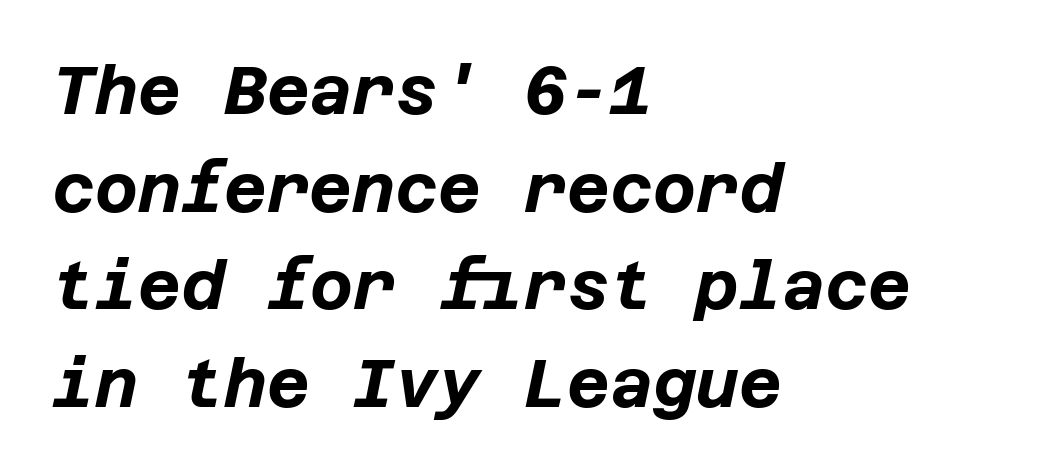
The image shows 66 px bold type, italic (leaning right); set left-aligned, normal line spacing (1.48x), normal letter spacing, not underlined; low stroke contrast and a large x-height.
